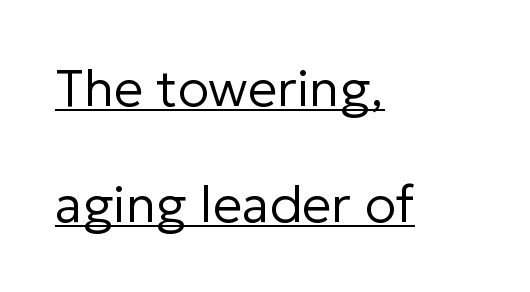
The rendered words wear a rule along their underside. Casual observation: everything's shoved over to the left. The strokes are not fattened; the text isn't bold. Leading is clearly above the norm, producing a sparse column. Does extra space separate the letters? No, they use regular spacing. The type sits square on the baseline with zero lean.
